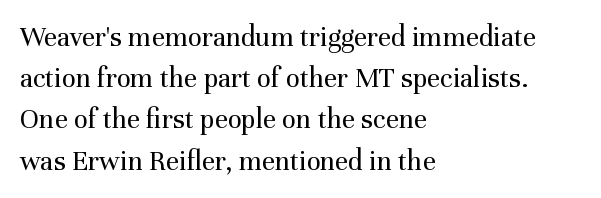
Q: Is the text bold? A: No.
Q: Is the text italic (slanted)? A: No, it is upright.
Q: Is the typeface a serif or a sans-serif typeface? A: Serif.
Q: Is the text underlined? A: No.
Q: How is the paragraph aligned? A: Left-aligned.
Q: Is the spacing between letters normal or unusually wide? A: Normal.
Q: Is the spacing between lines tight, normal or loose? A: Normal.
Q: Width (condensed, normal, or wide)? A: Normal.
Q: Stroke contrast? A: Medium.
Q: x-height? A: Medium.
Q: Monospaced? A: No.
